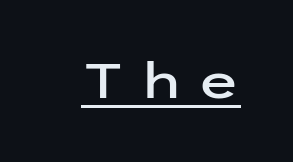
Q: Is the text italic (slanted)? A: No, it is upright.
Q: Is the typeface a serif or a sans-serif typeface? A: Sans-serif.
Q: Is the text underlined? A: Yes.
Q: Is the spacing between letters normal or unusually wide? A: Unusually wide.
Q: Width (condensed, normal, or wide)? A: Wide.
Q: Stroke contrast? A: Low.
Q: x-height? A: Medium.
